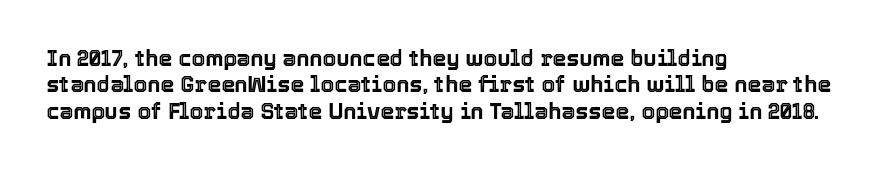
{"italic": "no", "underline": "no", "align": "left", "line_spacing_ratio": 1.2, "letter_spacing": "normal", "letter_spacing_em": 0.0, "glyph_px": 22}
